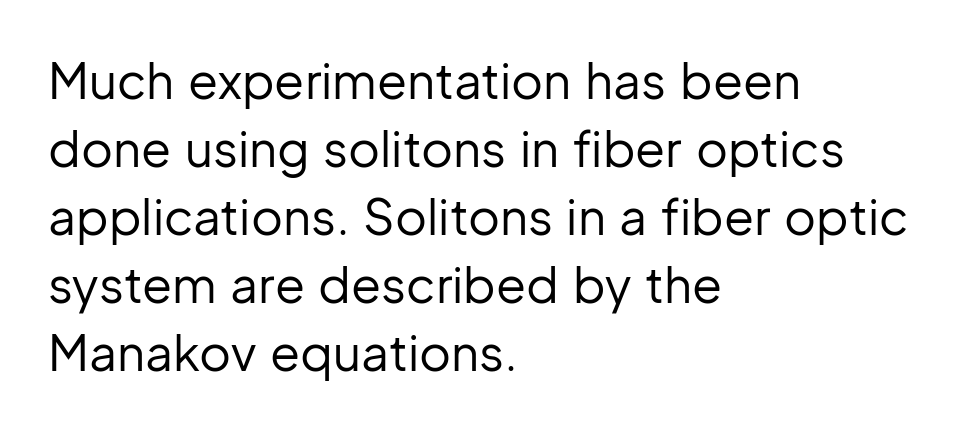
{"serif": "no", "italic": "no", "bold": "no", "weight": "regular", "width": "normal", "stroke_contrast": "low", "x_height": "medium", "monospaced": "no", "underline": "no", "align": "left", "line_spacing": "normal", "line_spacing_ratio": 1.39, "letter_spacing": "normal", "letter_spacing_em": 0.0, "glyph_px": 49}
